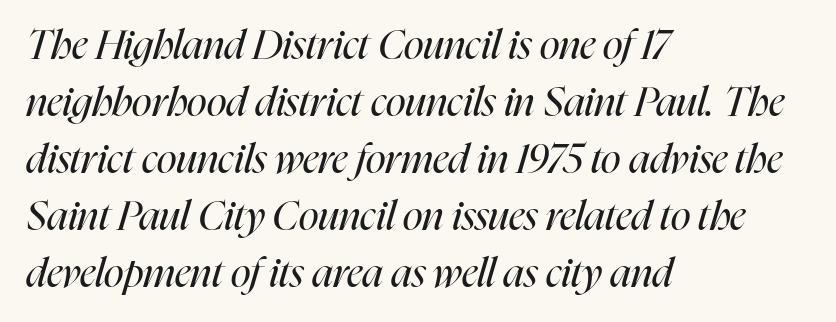
Q: Is the text bold? A: No.
Q: Is the text italic (slanted)? A: Yes, it leans right by about 16 degrees.
Q: Is the text underlined? A: No.
Q: How is the paragraph aligned? A: Left-aligned.
Q: Is the spacing between letters normal or unusually wide? A: Normal.
Q: Is the spacing between lines tight, normal or loose? A: Normal.
Q: Width (condensed, normal, or wide)? A: Condensed.
Q: Stroke contrast? A: High.
Q: x-height? A: Medium.
Q: Monospaced? A: No.
